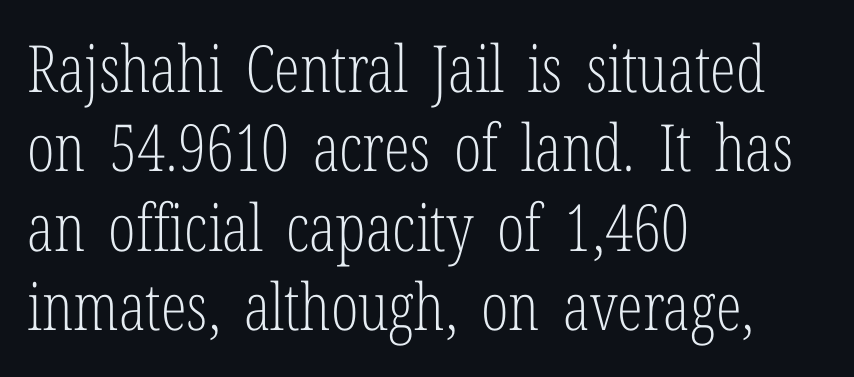
The image shows 65 px light, condensed serif type, upright; set left-aligned, line spacing 1.22x, normal letter spacing, not underlined; low stroke contrast and a medium x-height.
